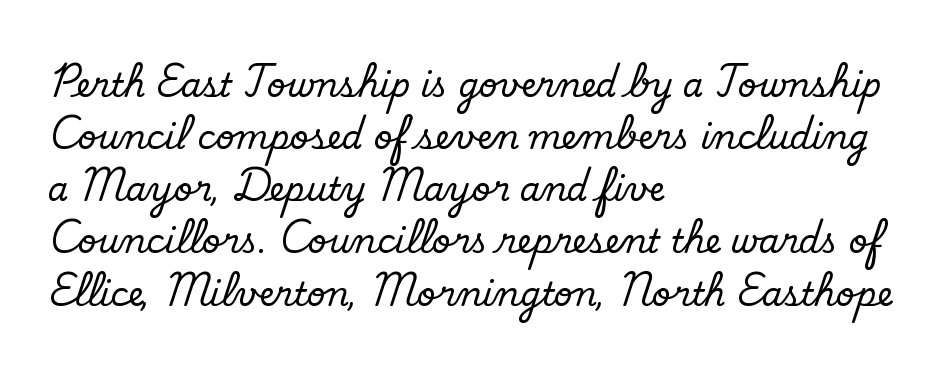
Q: Is the text bold? A: No.
Q: Is the typeface a serif or a sans-serif typeface? A: Sans-serif.
Q: Is the text underlined? A: No.
Q: How is the paragraph aligned? A: Left-aligned.
Q: Is the spacing between letters normal or unusually wide? A: Normal.
Q: Is the spacing between lines tight, normal or loose? A: Normal.
Q: Width (condensed, normal, or wide)? A: Normal.
Q: Stroke contrast? A: Low.
Q: x-height? A: Small.
Q: Monospaced? A: No.
